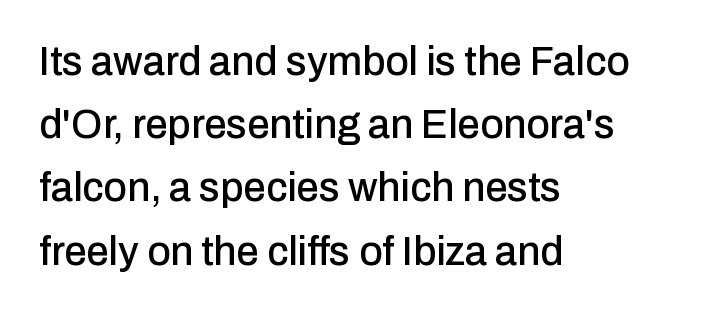
Vertically, the passage feels balanced, rows spaced as you'd expect. Ordinary non-slanted type is in use. Nobody drew a line under any word here. The rendering keeps characters at their native spacing. Line beginnings align vertically; line endings do not.
